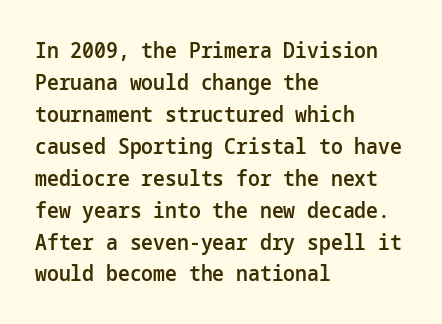
{"italic": "no", "bold": "semi", "underline": "no", "align": "left", "line_spacing": "normal", "line_spacing_ratio": 1.52, "letter_spacing": "normal", "letter_spacing_em": 0.0, "glyph_px": 21}
